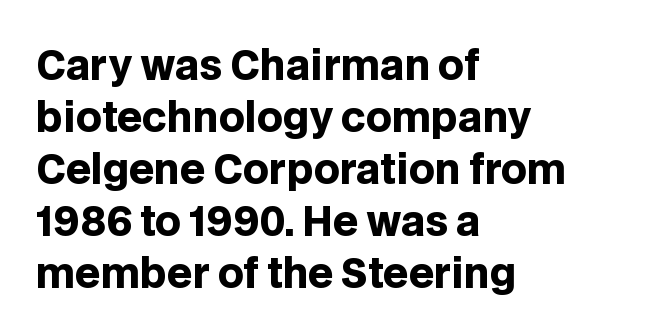
Q: Is the text bold? A: Yes.
Q: Is the text italic (slanted)? A: No, it is upright.
Q: Is the typeface a serif or a sans-serif typeface? A: Sans-serif.
Q: Is the text underlined? A: No.
Q: How is the paragraph aligned? A: Left-aligned.
Q: Is the spacing between letters normal or unusually wide? A: Normal.
Q: Is the spacing between lines tight, normal or loose? A: Normal.
Q: Width (condensed, normal, or wide)? A: Normal.
Q: Stroke contrast? A: Low.
Q: x-height? A: Large.
Q: Monospaced? A: No.
